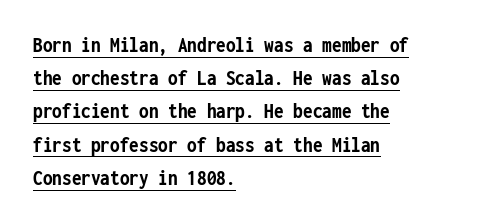
The text block is weighted toward the left margin, trailing off unevenly rightward. The rendering uses a moderate line-height, typical for paragraphs. A roman cut, with each character standing at attention. Heft: maximum for text — a bold. Does extra space separate the letters? No, they use regular spacing.
